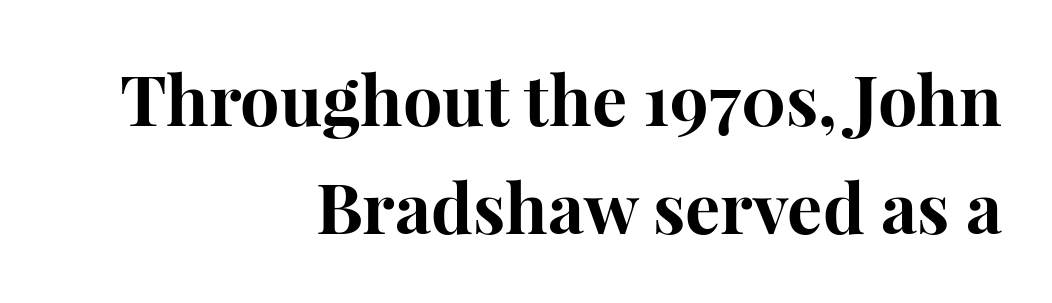
{"serif": "yes", "italic": "no", "bold": "yes", "weight": "bold", "width": "normal", "stroke_contrast": "high", "x_height": "medium", "monospaced": "no", "underline": "no", "align": "right", "line_spacing": "normal", "line_spacing_ratio": 1.55, "letter_spacing": "normal", "letter_spacing_em": 0.0, "glyph_px": 70}
